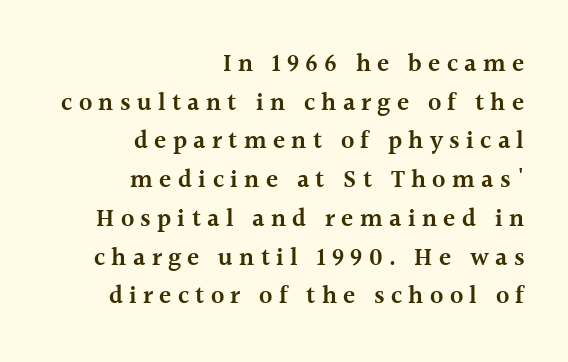
{"italic": "no", "bold": "semi", "underline": "no", "align": "right", "line_spacing": "normal", "line_spacing_ratio": 1.55, "letter_spacing": "wide", "letter_spacing_em": 0.25, "glyph_px": 25}
